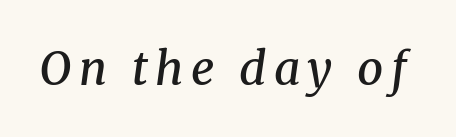
The image shows 46 px semibold serif type, italic (leaning right); set not underlined; medium stroke contrast and a medium x-height.
